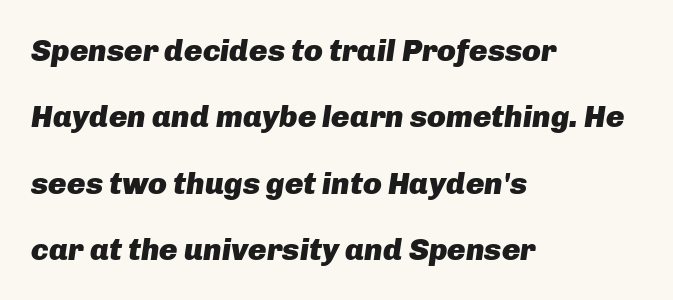
The image shows 31 px heavy type, italic (leaning right); set left-aligned, loose line spacing (2.14x), normal letter spacing, not underlined; low stroke contrast and a medium x-height.
